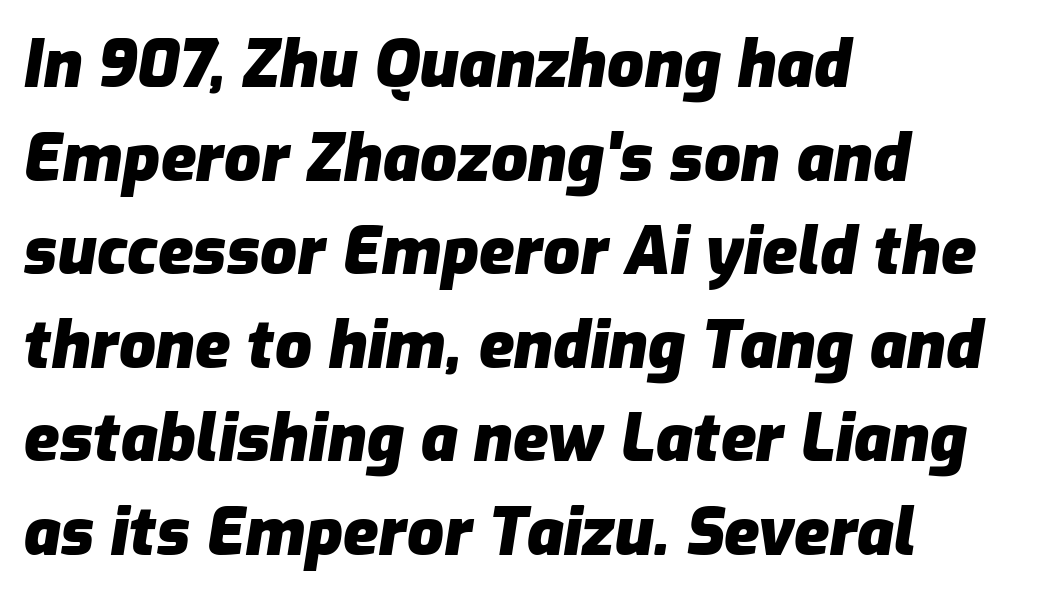
The specimen reads as italic at a glance. You could call the tracking neutral — neither tight nor loose. This sample has the flowing, uneven cadence of proportional lettering. If you drew a ruler down the left edge, every line would touch it. The rendering uses a bold face; every stroke is thick and dark. Each new line begins a customary step beneath the previous one.
